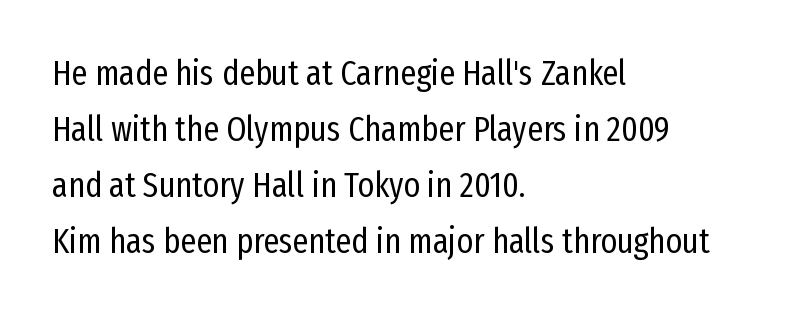
Q: Is the text bold? A: No.
Q: Is the text italic (slanted)? A: No, it is upright.
Q: Is the typeface a serif or a sans-serif typeface? A: Sans-serif.
Q: Is the text underlined? A: No.
Q: How is the paragraph aligned? A: Left-aligned.
Q: Is the spacing between letters normal or unusually wide? A: Normal.
Q: Is the spacing between lines tight, normal or loose? A: Normal.
Q: Width (condensed, normal, or wide)? A: Condensed.
Q: Stroke contrast? A: Low.
Q: x-height? A: Medium.
Q: Monospaced? A: No.
